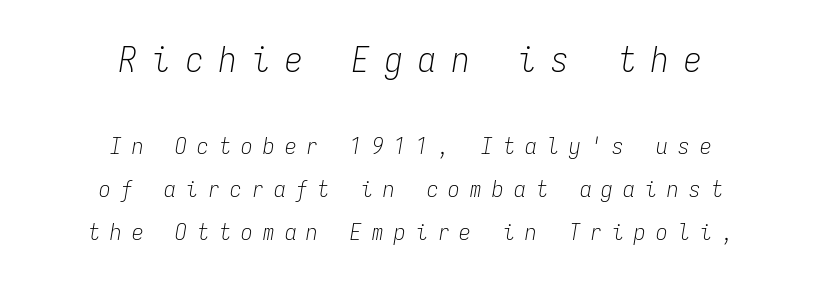
Note the uniform advance width — an 'i' takes as much space as an 'm'. Check under the words: just untouched page. The tracking jumps out immediately: characters are airy and widely separated. The weight would be labelled regular, book, light, or lighter still.
